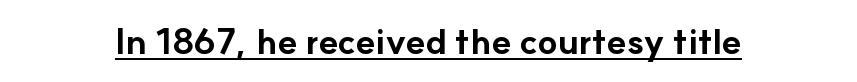
Honestly, the letter spacing is just normal — you wouldn't notice it. Is the type bold? Yes — the strokes are clearly thick and heavy. The specimen reads as upright at a glance. Note: no serifs on the glyphs. Compared with undecorated copy, this sample adds a rule below the words.
